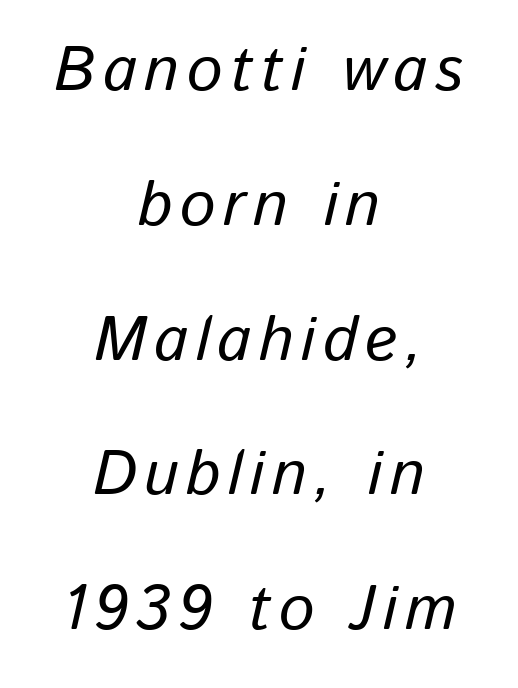
Q: Is the text italic (slanted)? A: Yes, it leans right by about 13 degrees.
Q: Is the text underlined? A: No.
Q: How is the paragraph aligned? A: Centered.
Q: Is the spacing between lines tight, normal or loose? A: Loose.
Q: Width (condensed, normal, or wide)? A: Normal.
Q: Stroke contrast? A: Low.
Q: x-height? A: Medium.
Q: Monospaced? A: No.
